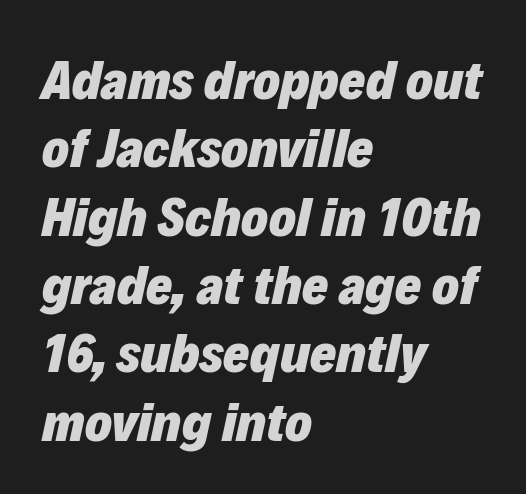
{"italic": "yes", "lean": "right", "slant_degrees": 12, "bold": "yes", "weight": "heavy", "width": "normal", "stroke_contrast": "low", "x_height": "medium", "monospaced": "no", "underline": "no", "align": "left", "line_spacing_ratio": 1.22, "letter_spacing": "normal", "letter_spacing_em": 0.0, "glyph_px": 56}
